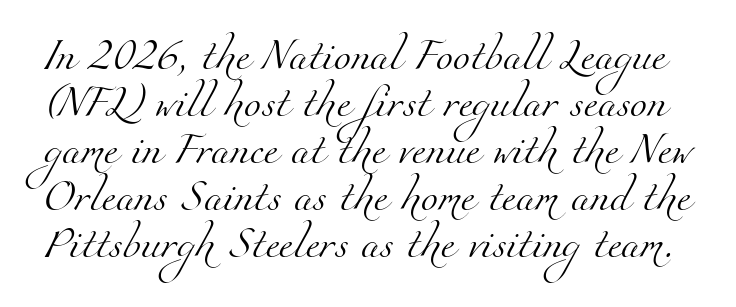
{"serif": "yes", "bold": "no", "weight": "light", "width": "normal", "stroke_contrast": "medium", "x_height": "small", "monospaced": "no", "underline": "no", "line_spacing": "normal", "line_spacing_ratio": 1.52, "letter_spacing": "normal", "letter_spacing_em": 0.0, "glyph_px": 31}
